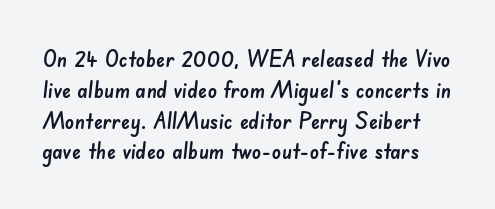
This rendering leaves character spacing at its baseline value. Reading down the column, the eye jumps a familiar distance to each next line. Check the space under the baseline: it is left empty.
